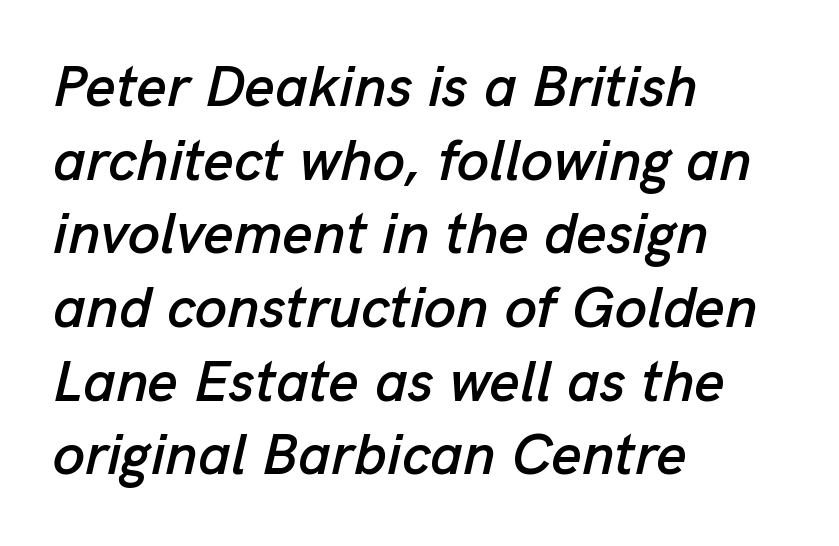
The image shows 58 px text type, italic (leaning right); set left-aligned, normal line spacing (1.27x), normal letter spacing, not underlined; low stroke contrast and a medium x-height.
